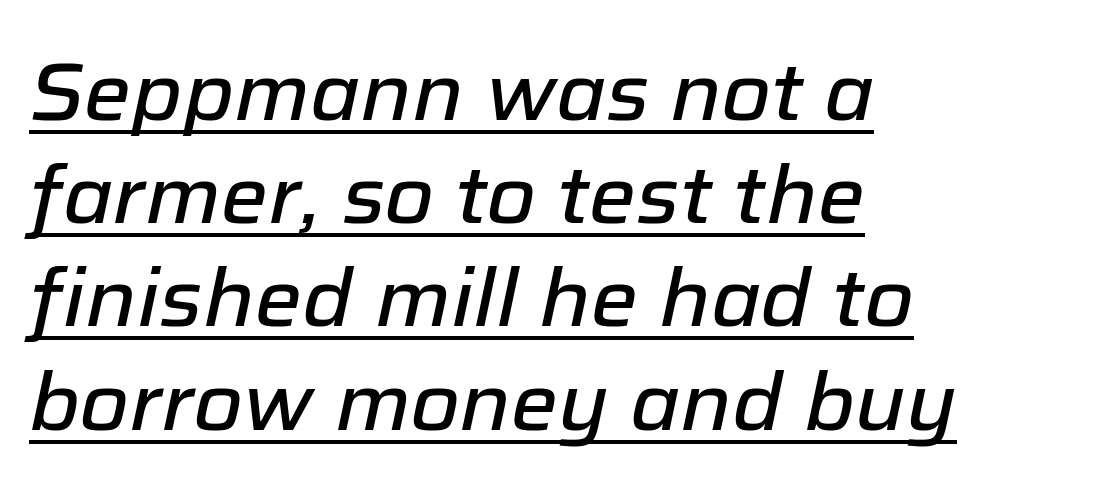
Q: Is the text italic (slanted)? A: Yes, it leans right by about 12 degrees.
Q: Is the text underlined? A: Yes.
Q: How is the paragraph aligned? A: Left-aligned.
Q: Is the spacing between letters normal or unusually wide? A: Normal.
Q: Is the spacing between lines tight, normal or loose? A: Normal.
Q: Width (condensed, normal, or wide)? A: Normal.
Q: Stroke contrast? A: Low.
Q: x-height? A: Medium.
Q: Monospaced? A: No.
